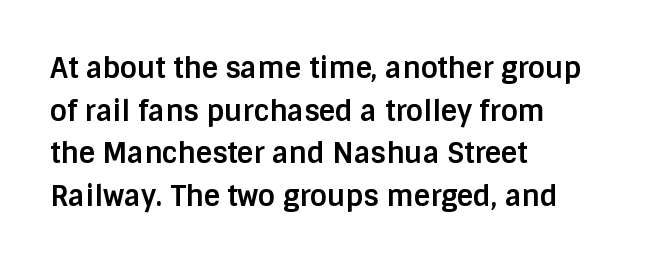
The image shows 28 px bold sans-serif type, upright; set left-aligned, normal line spacing (1.52x), normal letter spacing, not underlined; low stroke contrast and a large x-height.
